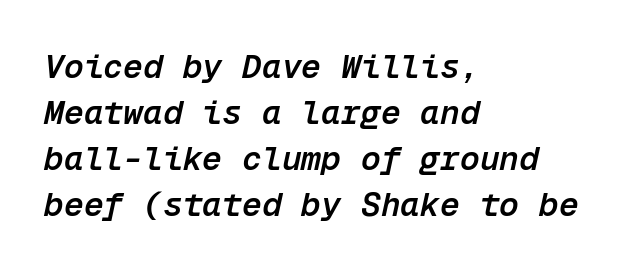
{"italic": "yes", "lean": "right", "slant_degrees": 12, "bold": "semi", "weight": "semibold", "width": "normal", "stroke_contrast": "low", "x_height": "medium", "monospaced": "yes", "underline": "no", "align": "left", "line_spacing": "normal", "line_spacing_ratio": 1.39, "letter_spacing": "normal", "letter_spacing_em": 0.0, "glyph_px": 33}
